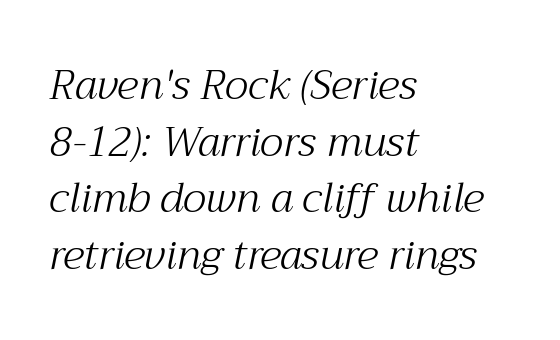
{"serif": "yes", "italic": "yes", "lean": "right", "slant_degrees": 12, "bold": "no", "weight": "light", "width": "normal", "stroke_contrast": "medium", "x_height": "medium", "monospaced": "no", "underline": "no", "align": "left", "line_spacing": "normal", "line_spacing_ratio": 1.38, "letter_spacing": "normal", "letter_spacing_em": 0.0, "glyph_px": 41}
